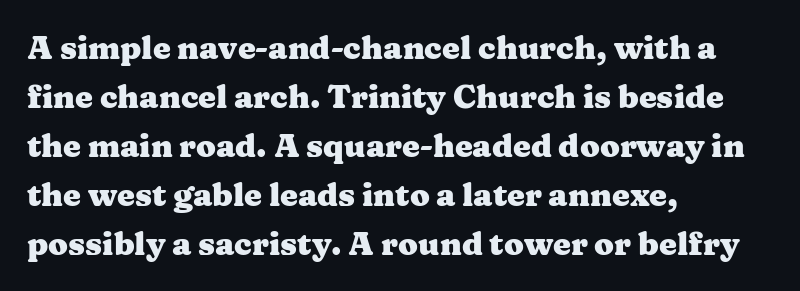
Here the designer chose a conventional face with non-uniform glyph widths. The passage is arranged the way most books set body copy — flush left. Caption: bold face, heavy strokes. Reading down the column, the eye jumps a familiar distance to each next line. Spacing between characters is what you'd get straight out of the box. A bare baseline throughout the passage.
